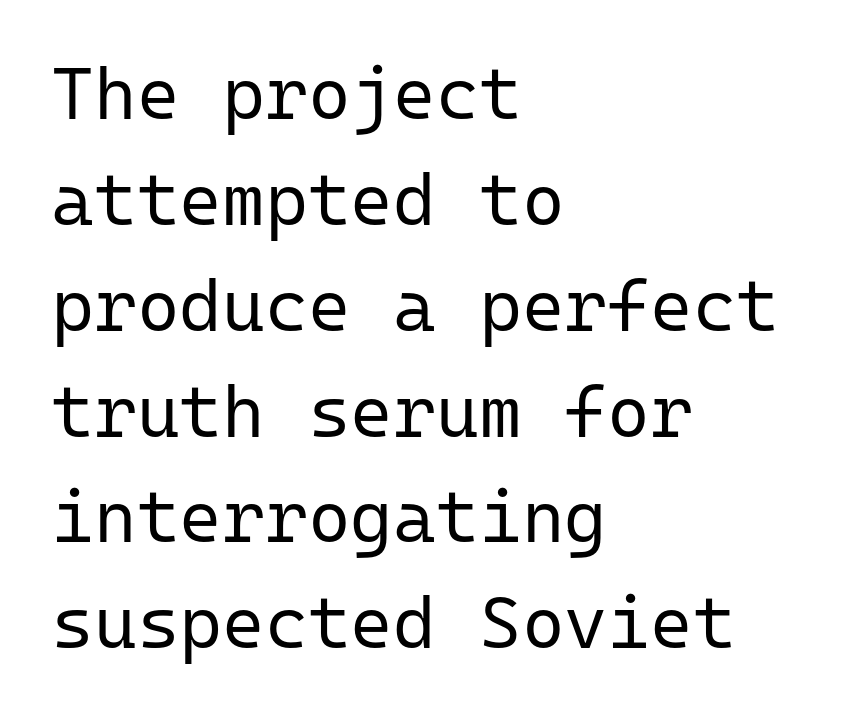
{"serif": "no", "italic": "no", "bold": "no", "weight": "regular", "width": "normal", "stroke_contrast": "low", "x_height": "medium", "monospaced": "yes", "underline": "no", "align": "left", "line_spacing": "normal", "line_spacing_ratio": 1.45, "letter_spacing": "normal", "letter_spacing_em": 0.0, "glyph_px": 73}
